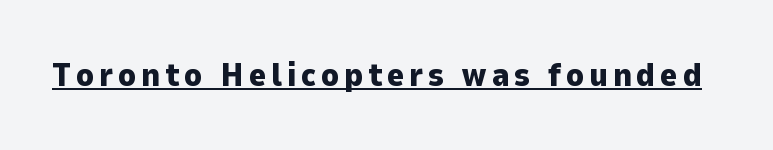
{"serif": "no", "italic": "no", "bold": "yes", "weight": "heavy", "width": "normal", "stroke_contrast": "low", "x_height": "medium", "monospaced": "no", "underline": "yes", "glyph_px": 33}
